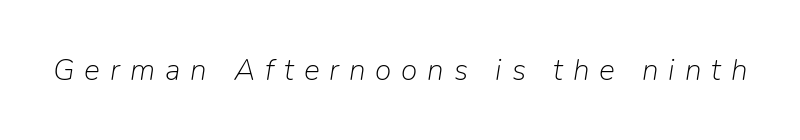
When letters slant like this, we call the style italic. Each word looks stretched out because of the extra space between its letters. Stems and bowls with no extra thickness — not bold. Check under the words: just untouched page. Looks like regular typesetting: each glyph gets only the width it needs.
